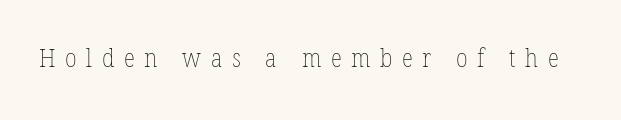
Q: Is the text bold? A: No.
Q: Is the text italic (slanted)? A: No, it is upright.
Q: Is the text underlined? A: No.
Q: Is the spacing between letters normal or unusually wide? A: Unusually wide.
